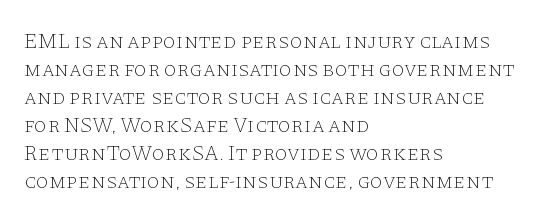
The paragraph has a hard left edge and a soft right edge. Rows of type keep a routine distance in the vertical direction. The letters sit at their default tracking, neither squeezed nor spread. Posture: vertical.
